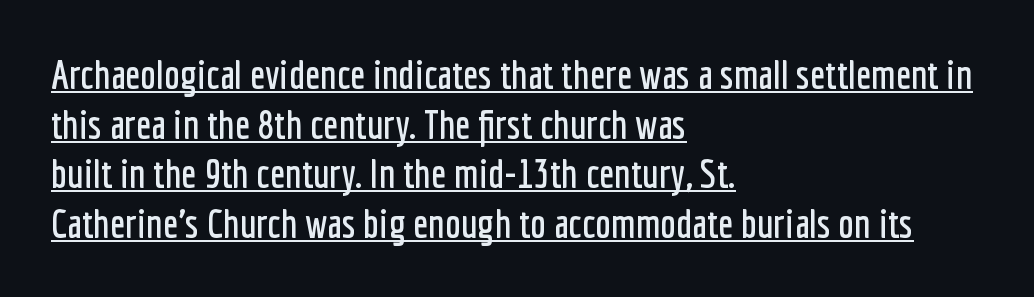
The image shows 40 px condensed sans-serif type, upright; set left-aligned, line spacing 1.24x, normal letter spacing, underlined; low stroke contrast and a medium x-height.
